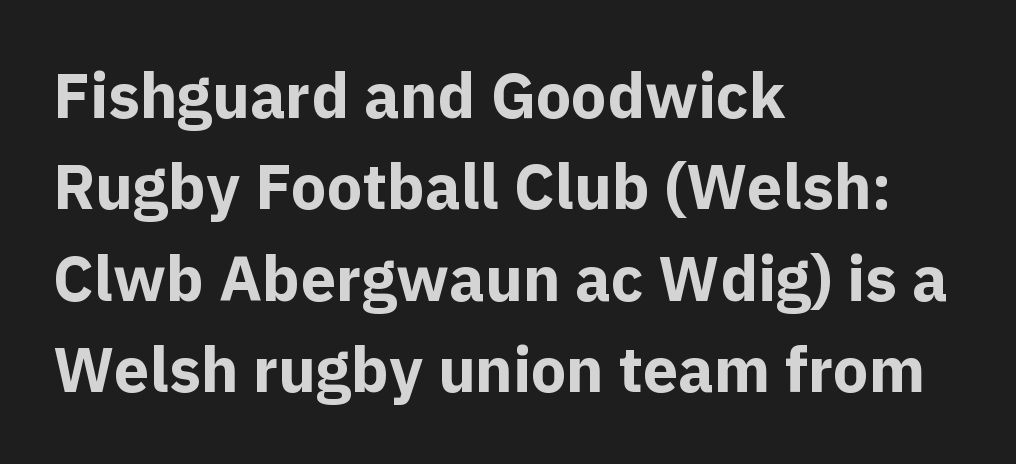
{"serif": "no", "italic": "no", "bold": "yes", "weight": "bold", "width": "normal", "x_height": "medium", "monospaced": "no", "underline": "no", "align": "left", "line_spacing": "normal", "line_spacing_ratio": 1.45, "letter_spacing": "normal", "letter_spacing_em": 0.0, "glyph_px": 63}
